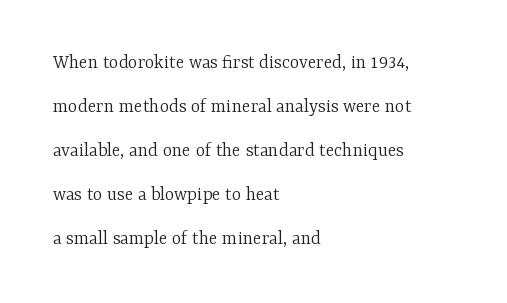
The weight tops out at a normal text grade. Students, observe: this is what heavily led, spacious text looks like. Nobody drew a line under any word here. Every stem runs plumb, perpendicular to the baseline. The rendering keeps characters at their native spacing. Left-aligned paragraph, ragged on the right.
